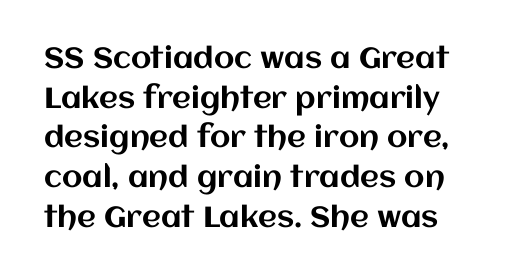
The rendering uses natural spacing where letterforms have individual widths. Style check: upright. Reading down the column, the eye jumps a familiar distance to each next line. The foot of each line stays bare and open.
